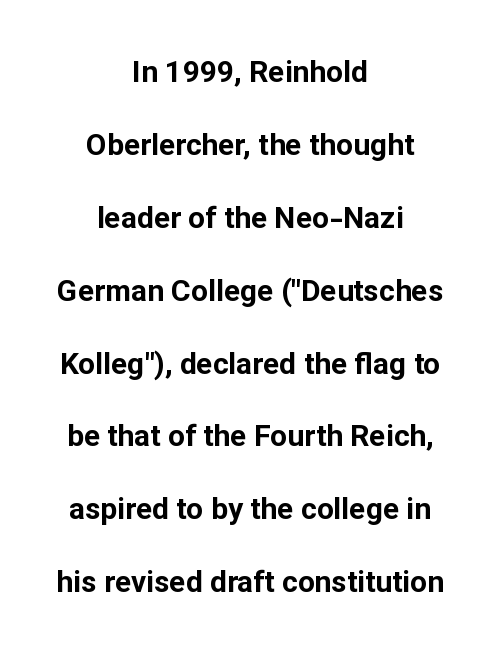
The image shows 30 px bold sans-serif type, upright; set centered, loose line spacing (2.43x), normal letter spacing, not underlined; low stroke contrast and a medium x-height.
